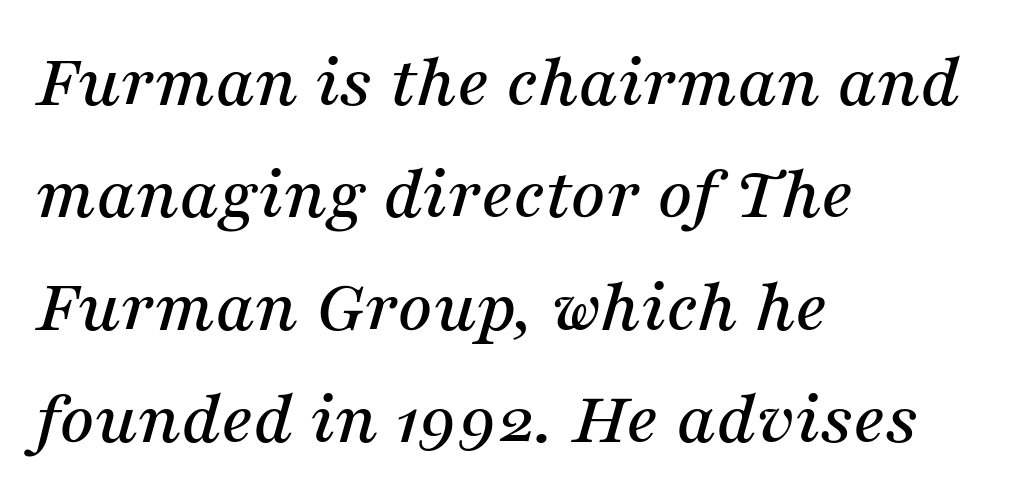
The image shows 77 px serif type, italic (leaning right); set left-aligned, normal line spacing (1.46x), normal letter spacing, not underlined; medium stroke contrast and a medium x-height.
